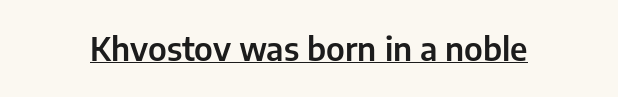
How are the letters spaced? Ordinarily, with no added tracking. Unlike a traditional serif, this face leaves its strokes unadorned. The letters stand upright; this is a roman face. The face used here appears with an underline applied.
